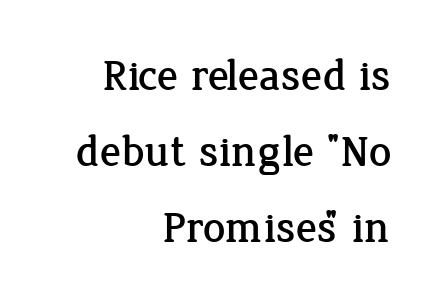
The image shows 44 px serif type, upright; set right-aligned, line spacing 1.73x, normal letter spacing, not underlined; low stroke contrast and a medium x-height.
